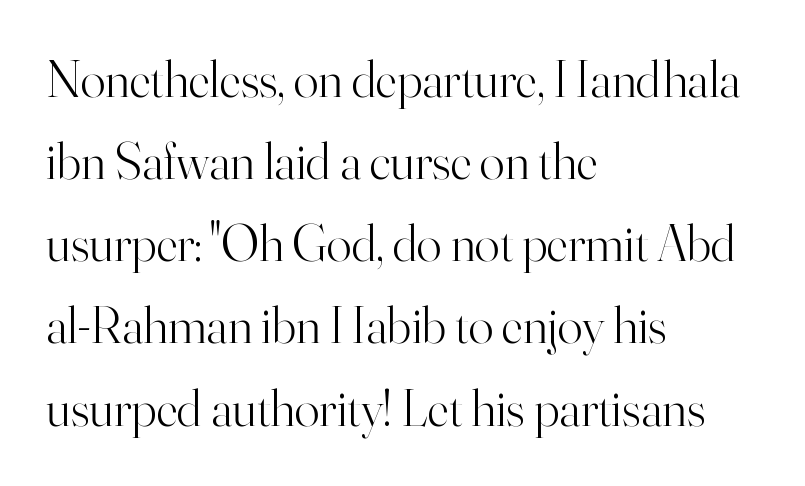
Q: Is the text bold? A: No.
Q: Is the text italic (slanted)? A: No, it is upright.
Q: Is the typeface a serif or a sans-serif typeface? A: Serif.
Q: Is the text underlined? A: No.
Q: How is the paragraph aligned? A: Left-aligned.
Q: Is the spacing between letters normal or unusually wide? A: Normal.
Q: Is the spacing between lines tight, normal or loose? A: Normal.
Q: Width (condensed, normal, or wide)? A: Normal.
Q: Stroke contrast? A: High.
Q: x-height? A: Small.
Q: Monospaced? A: No.
